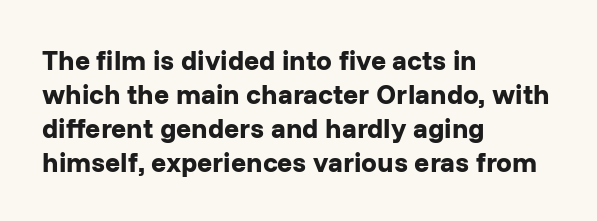
{"serif": "no", "italic": "no", "bold": "yes", "weight": "bold", "width": "normal", "stroke_contrast": "low", "x_height": "medium", "monospaced": "no", "underline": "no", "align": "left", "line_spacing_ratio": 1.21, "letter_spacing": "normal", "letter_spacing_em": 0.0, "glyph_px": 28}
